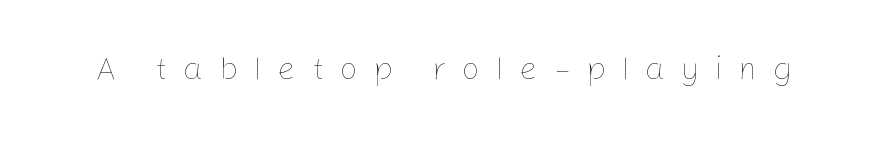
Q: Is the text bold? A: No.
Q: Is the text italic (slanted)? A: No, it is upright.
Q: Is the text underlined? A: No.
Q: Is the spacing between letters normal or unusually wide? A: Unusually wide.
Q: Width (condensed, normal, or wide)? A: Normal.
Q: Stroke contrast? A: Low.
Q: x-height? A: Medium.
Q: Monospaced? A: No.
